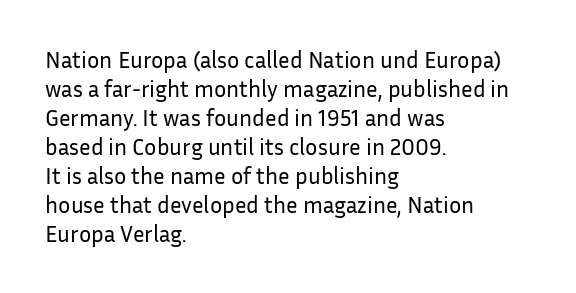
Q: Is the text bold? A: No.
Q: Is the text italic (slanted)? A: No, it is upright.
Q: Is the text underlined? A: No.
Q: How is the paragraph aligned? A: Left-aligned.
Q: Is the spacing between letters normal or unusually wide? A: Normal.
Q: Is the spacing between lines tight, normal or loose? A: Normal.
